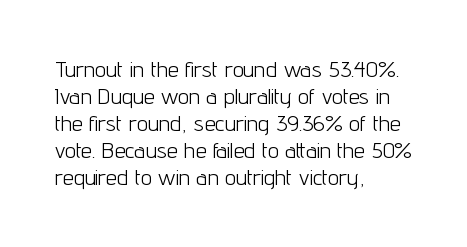
Beneath every word, the page is bare. The lettering holds an erect, upright posture throughout. Caption: face not bold, strokes unweighted. The gaps between neighbouring characters are ordinary and unremarkable.
